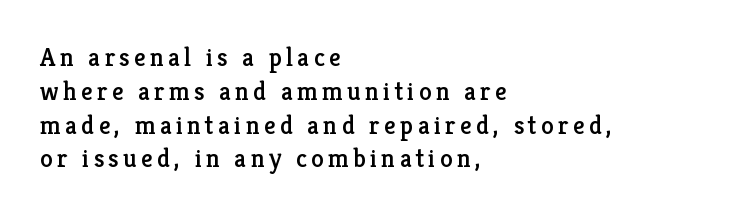
The image shows 26 px text type, upright; set left-aligned, normal line spacing (1.3x), not underlined.
